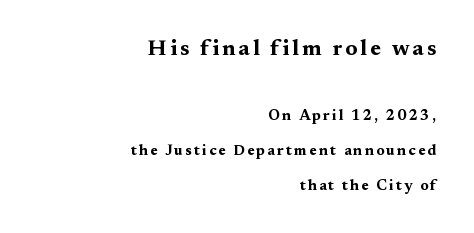
{"italic": "no", "bold": "yes", "underline": "no", "align": "right", "line_spacing": "loose", "line_spacing_ratio": 2.36, "larger_block": "first", "size_ratio": 1.47, "glyph_px": 22}
